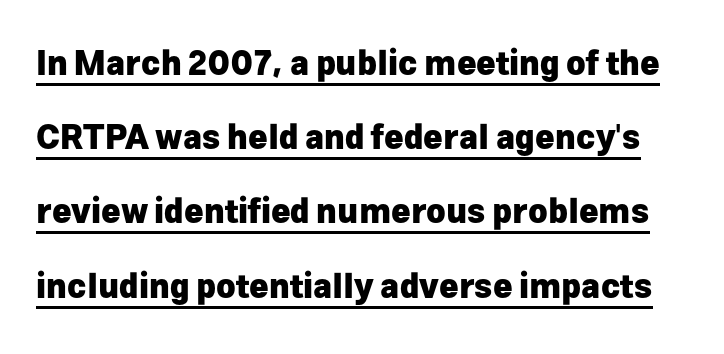
{"serif": "no", "italic": "no", "bold": "yes", "weight": "heavy", "width": "normal", "stroke_contrast": "low", "x_height": "medium", "monospaced": "no", "underline": "yes", "line_spacing": "loose", "line_spacing_ratio": 2.25, "letter_spacing": "normal", "letter_spacing_em": 0.0, "glyph_px": 33}
